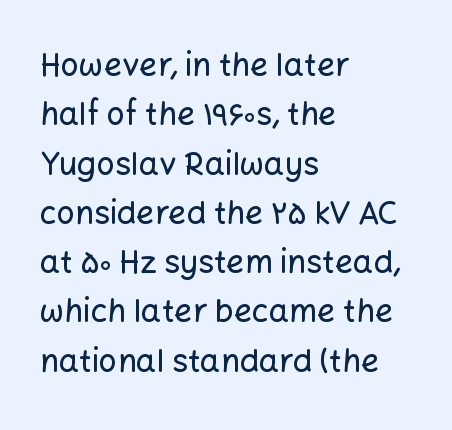
Q: Is the text italic (slanted)? A: No, it is upright.
Q: Is the typeface a serif or a sans-serif typeface? A: Sans-serif.
Q: Is the text underlined? A: No.
Q: How is the paragraph aligned? A: Left-aligned.
Q: Is the spacing between letters normal or unusually wide? A: Normal.
Q: Is the spacing between lines tight, normal or loose? A: Normal.
Q: Width (condensed, normal, or wide)? A: Normal.
Q: Stroke contrast? A: Low.
Q: x-height? A: Medium.
Q: Monospaced? A: No.
